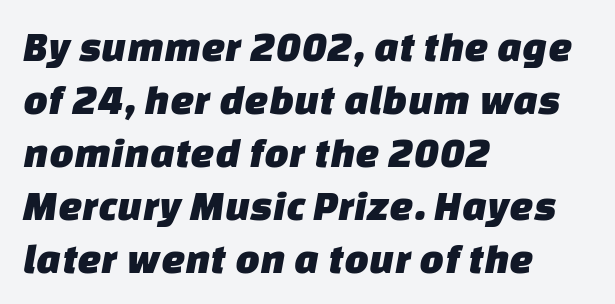
{"serif": "no", "width": "normal", "stroke_contrast": "low", "x_height": "large", "monospaced": "no", "underline": "no", "align": "left", "line_spacing_ratio": 1.23, "letter_spacing": "normal", "letter_spacing_em": 0.0, "glyph_px": 43}
